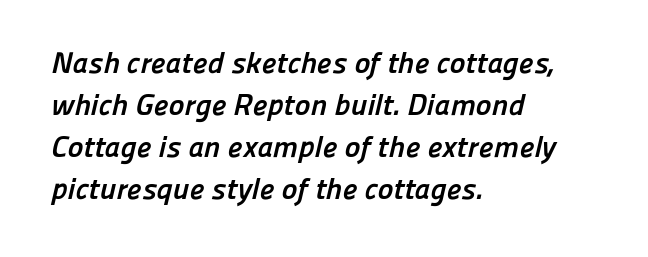
{"serif": "no", "bold": "yes", "weight": "semibold", "width": "normal", "stroke_contrast": "low", "x_height": "medium", "monospaced": "no", "underline": "no", "align": "left", "line_spacing": "normal", "line_spacing_ratio": 1.4, "letter_spacing": "normal", "letter_spacing_em": 0.0, "glyph_px": 30}
